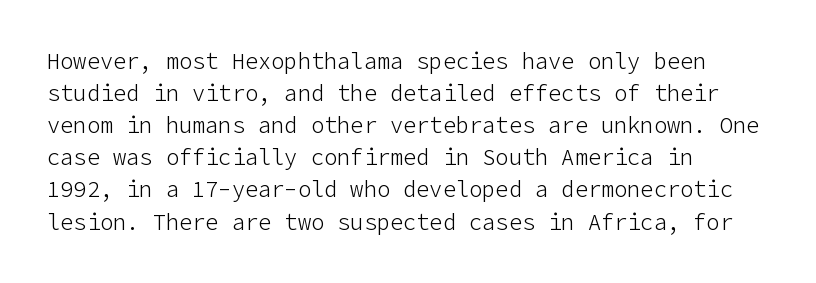
{"italic": "no", "bold": "no", "underline": "no", "align": "left", "line_spacing": "normal", "line_spacing_ratio": 1.46, "letter_spacing": "normal", "letter_spacing_em": 0.0, "glyph_px": 22}
